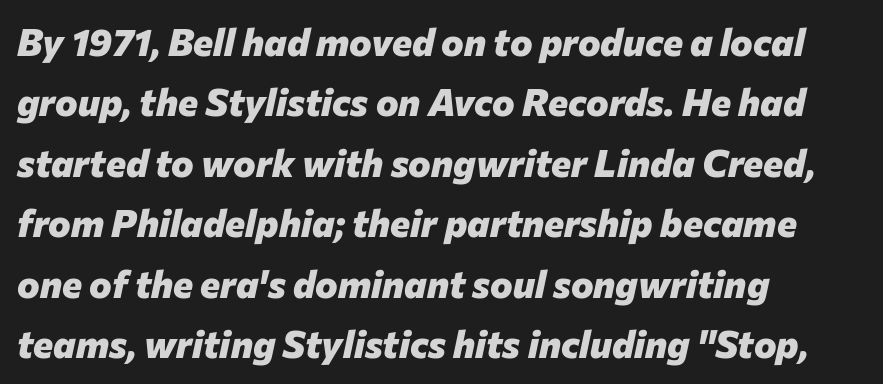
The image shows 38 px heavy type, italic (leaning right); set left-aligned, normal line spacing (1.59x), normal letter spacing, not underlined; low stroke contrast and a medium x-height.
